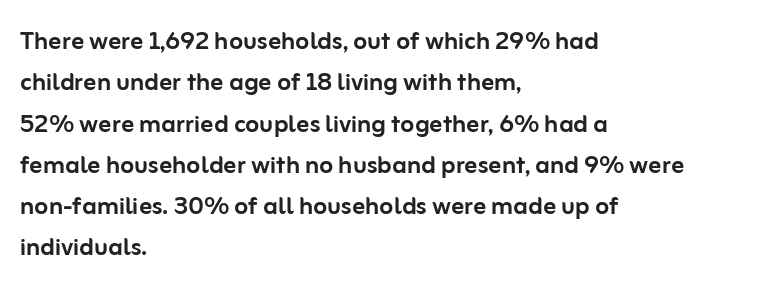
{"serif": "no", "italic": "no", "width": "normal", "stroke_contrast": "low", "x_height": "medium", "monospaced": "no", "underline": "no", "align": "left", "line_spacing": "normal", "line_spacing_ratio": 1.29, "letter_spacing": "normal", "letter_spacing_em": 0.0, "glyph_px": 32}
